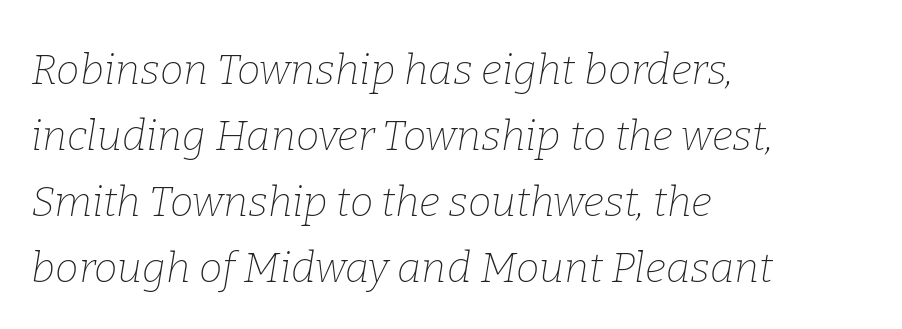
{"serif": "yes", "italic": "yes", "lean": "right", "slant_degrees": 9, "bold": "no", "weight": "thin", "width": "normal", "stroke_contrast": "low", "x_height": "medium", "monospaced": "no", "underline": "no", "align": "left", "line_spacing": "normal", "line_spacing_ratio": 1.57, "letter_spacing": "normal", "letter_spacing_em": 0.0, "glyph_px": 42}
